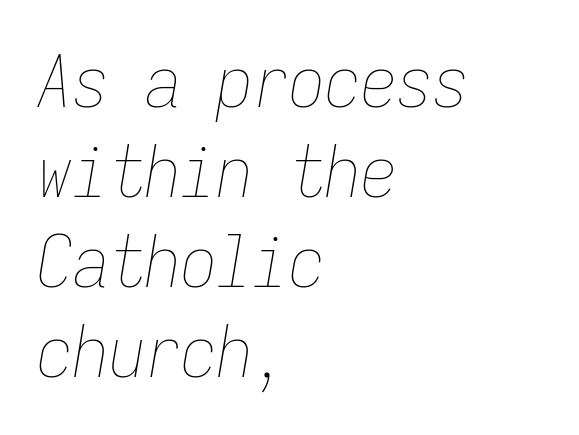
The image shows 72 px thin, condensed type, italic (leaning right), monospaced; set left-aligned, normal line spacing (1.25x), normal letter spacing, not underlined; low stroke contrast and a medium x-height.
